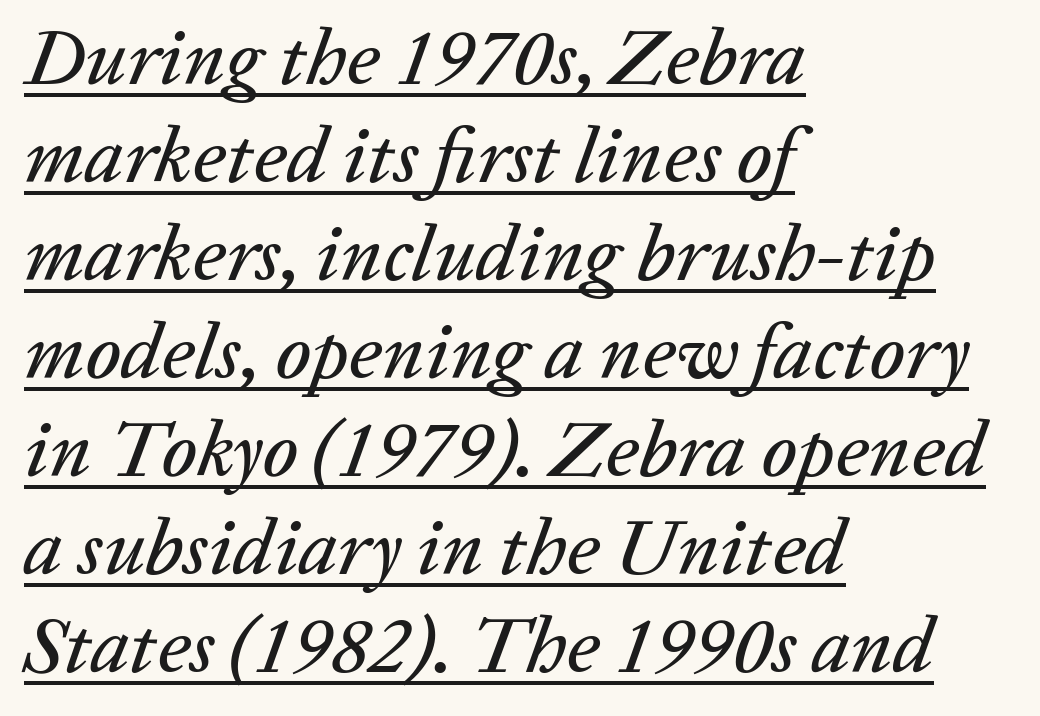
The image shows 79 px text type, italic (leaning right); set left-aligned, line spacing 1.24x, normal letter spacing, underlined; low stroke contrast and a medium x-height.
